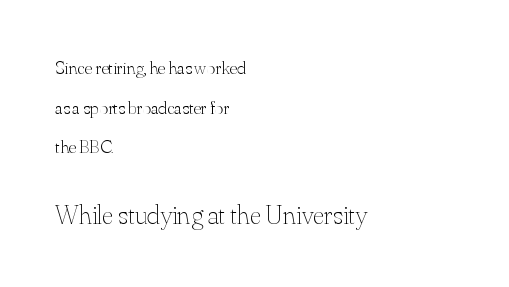
Q: Is the text bold? A: No.
Q: Is the text italic (slanted)? A: No, it is upright.
Q: Is the text underlined? A: No.
Q: How is the paragraph aligned? A: Left-aligned.
Q: Is the spacing between letters normal or unusually wide? A: Normal.
Q: Is the spacing between lines tight, normal or loose? A: Loose.
Q: Which block of text is set in a larger size, the first (top) or the second (bottom)? A: The second (bottom) one.
Q: Width (condensed, normal, or wide)? A: Normal.
Q: Stroke contrast? A: Medium.
Q: x-height? A: Small.
Q: Monospaced? A: No.
